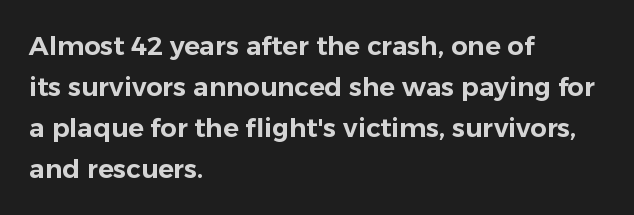
The image shows 26 px text type, upright; set left-aligned, normal line spacing (1.58x), normal letter spacing, not underlined.
